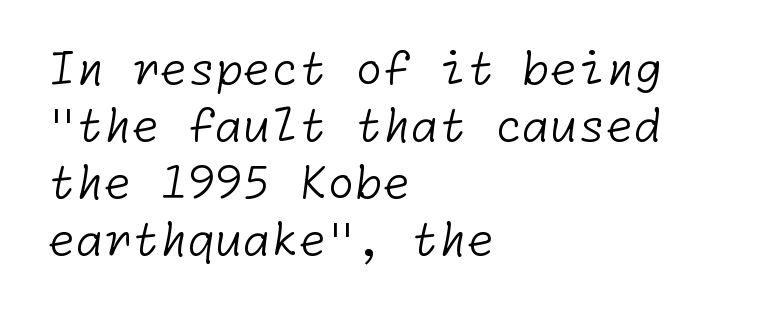
Typographically, this falls in the sans-serif category. The letterforms sit at book weight or below. Teacher's note: observe the even left margin — that is flush-left alignment. The passage shown stacks its lines at a standard gap. Does extra space separate the letters? No, they use regular spacing.
